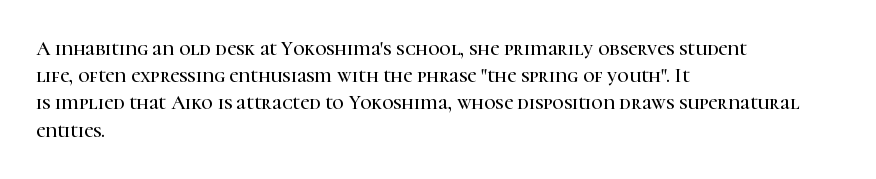
The image shows 20 px text type, upright; set left-aligned, normal line spacing (1.36x), normal letter spacing, not underlined.
